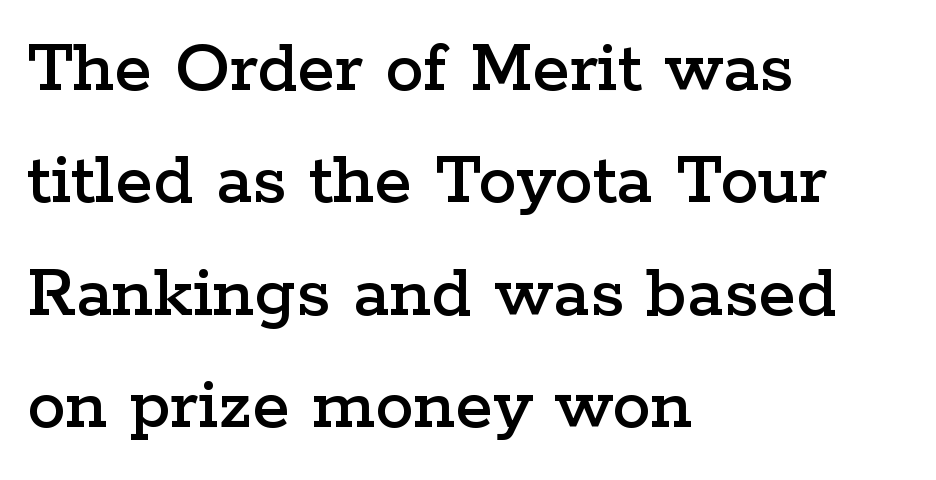
Q: Is the text italic (slanted)? A: No, it is upright.
Q: Is the typeface a serif or a sans-serif typeface? A: Serif.
Q: Is the text underlined? A: No.
Q: How is the paragraph aligned? A: Left-aligned.
Q: Is the spacing between letters normal or unusually wide? A: Normal.
Q: Is the spacing between lines tight, normal or loose? A: Normal.
Q: Width (condensed, normal, or wide)? A: Wide.
Q: Stroke contrast? A: Low.
Q: x-height? A: Medium.
Q: Monospaced? A: No.
